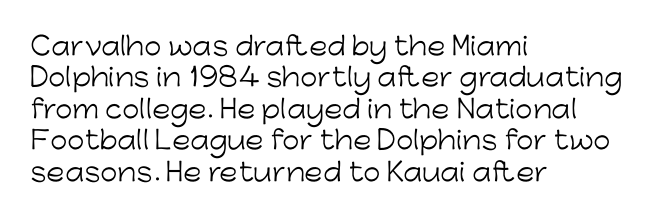
The image shows 25 px text type, upright; set left-aligned, normal line spacing (1.26x), normal letter spacing, not underlined.
